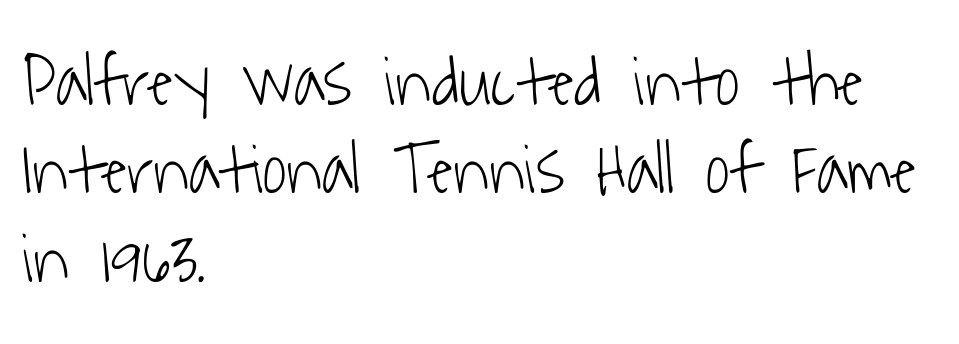
Q: Is the text bold? A: No.
Q: Is the typeface a serif or a sans-serif typeface? A: Sans-serif.
Q: Is the text underlined? A: No.
Q: How is the paragraph aligned? A: Left-aligned.
Q: Is the spacing between letters normal or unusually wide? A: Normal.
Q: Width (condensed, normal, or wide)? A: Condensed.
Q: Stroke contrast? A: Low.
Q: x-height? A: Medium.
Q: Monospaced? A: No.
